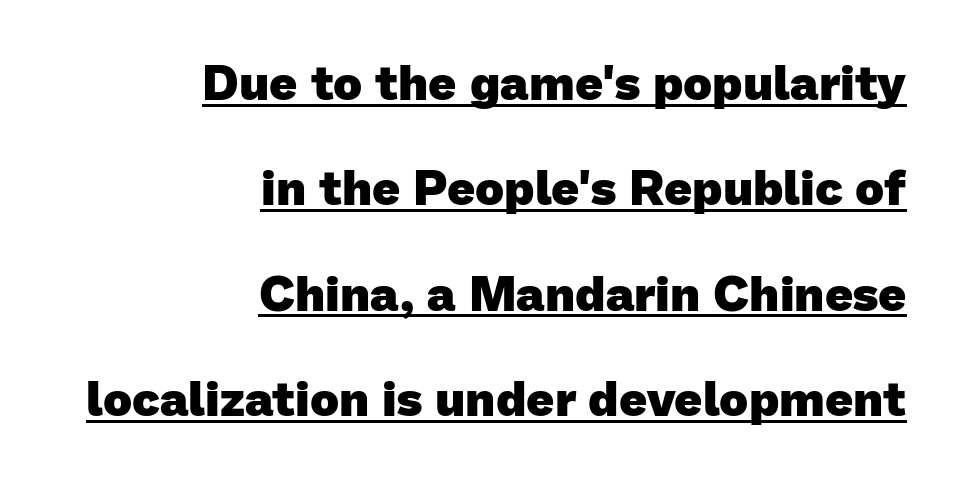
Students, note that the glyphs here touch the page at normal intervals. Character widths vary here, with narrow letters taking less room than wide ones. Whoever set this chose breathing room over compactness in the vertical rhythm. Glance below the letters and you will spot a drawn line. The font family rendered here belongs to the sans-serif group. Students, this is bold: see how much ink each stroke carries.
